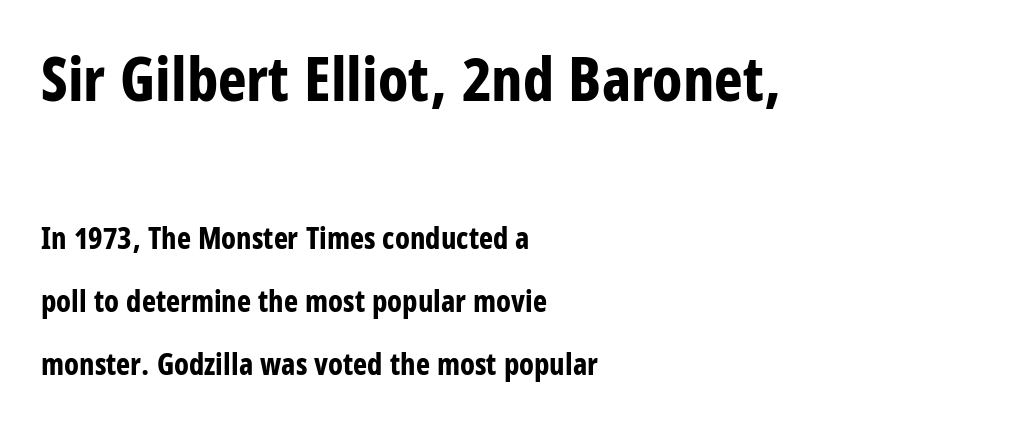
{"serif": "no", "italic": "no", "bold": "yes", "weight": "bold", "width": "condensed", "stroke_contrast": "low", "x_height": "large", "monospaced": "no", "underline": "no", "align": "left", "line_spacing": "loose", "line_spacing_ratio": 2.11, "letter_spacing": "normal", "letter_spacing_em": 0.0, "larger_block": "first", "size_ratio": 2.03, "glyph_px": 61}
